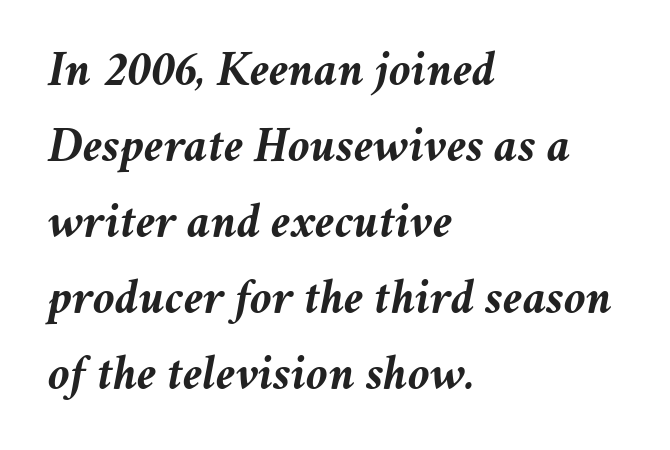
All the whitespace from short lines collects on the right. Characters follow at the spacing the type designer built in. Plain, unruled lines of type. Evenly set lines give the paragraph a standard silhouette. Think of a printed novel: that variable character pitch is what you see here.
